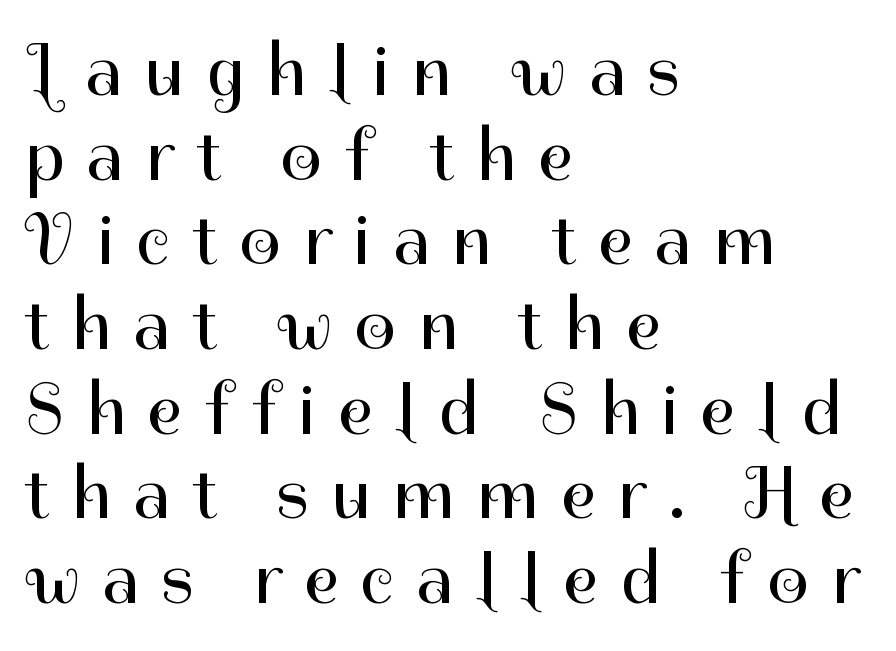
{"serif": "no", "italic": "no", "bold": "no", "weight": "regular", "width": "normal", "stroke_contrast": "high", "x_height": "medium", "monospaced": "no", "underline": "no", "align": "left", "line_spacing_ratio": 1.16, "letter_spacing": "wide", "letter_spacing_em": 0.31, "glyph_px": 73}
